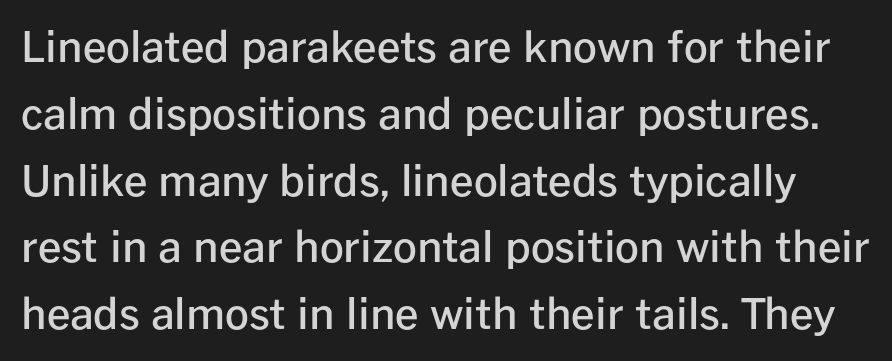
Q: Is the text bold? A: Semi-bold.
Q: Is the text italic (slanted)? A: No, it is upright.
Q: Is the typeface a serif or a sans-serif typeface? A: Sans-serif.
Q: Is the text underlined? A: No.
Q: Is the spacing between letters normal or unusually wide? A: Normal.
Q: Is the spacing between lines tight, normal or loose? A: Normal.
Q: Width (condensed, normal, or wide)? A: Normal.
Q: Stroke contrast? A: Low.
Q: x-height? A: Medium.
Q: Monospaced? A: No.
